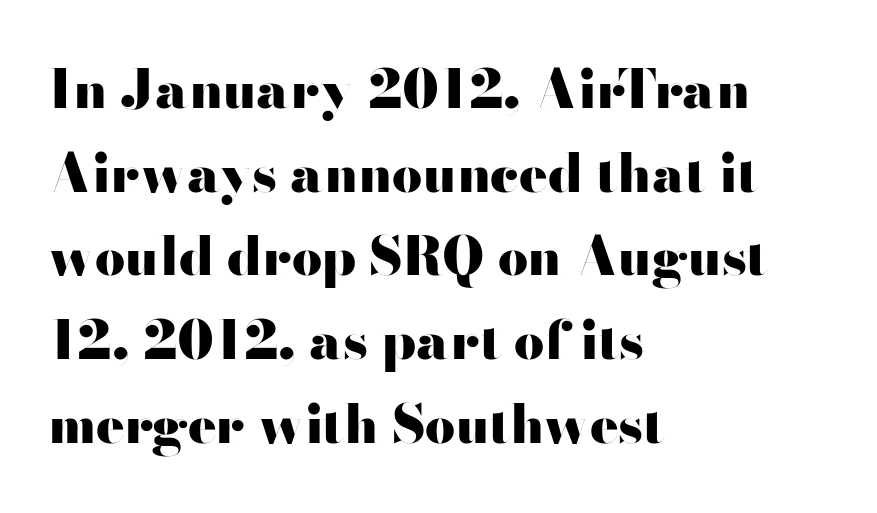
The string is rendered with underlining switched off. Rendered with straight, roman letterforms. The rendering uses natural spacing where letterforms have individual widths. No extra tracking has been applied to these lines. These words are printed bold, with thick strokes throughout.
